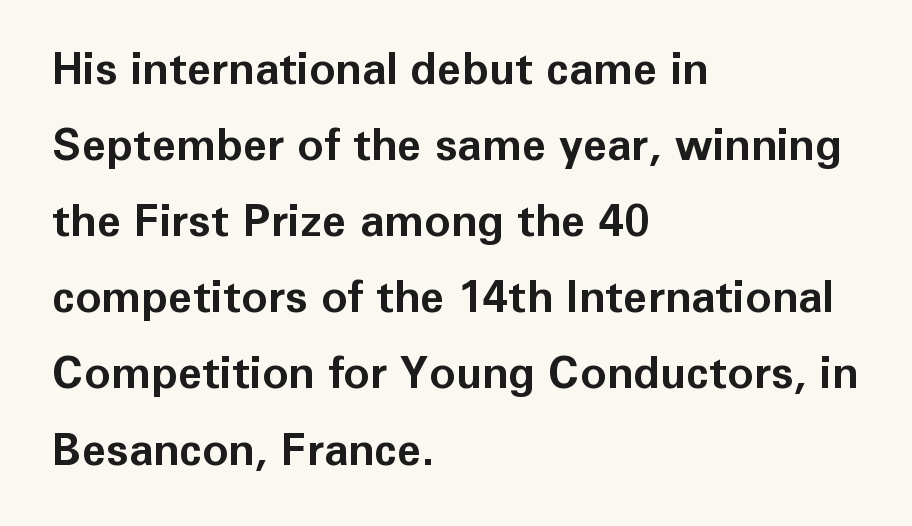
The image shows 44 px bold sans-serif type, upright; set left-aligned, line spacing 1.73x, normal letter spacing, not underlined; low stroke contrast and a medium x-height.
